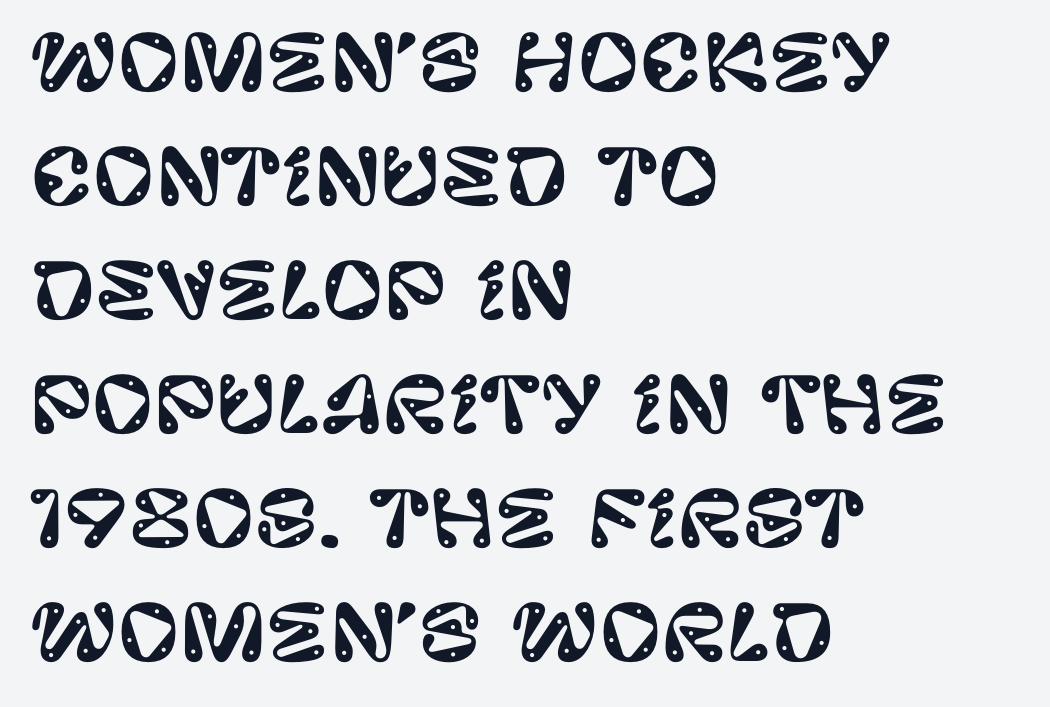
The gap between lines stays unmarked. Varying glyph widths throughout — classic text-font behaviour. Are there feet on the stems? There aren't — it's a sans.
